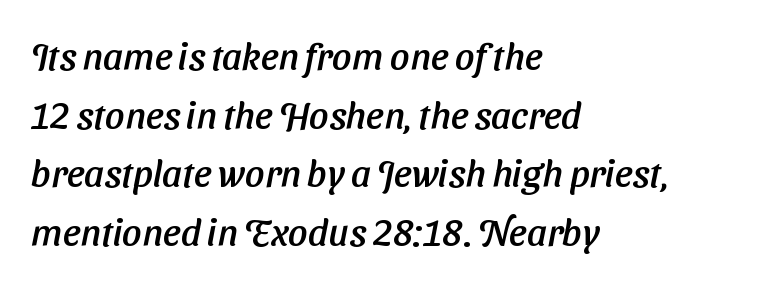
Q: Is the typeface a serif or a sans-serif typeface? A: Sans-serif.
Q: Is the text underlined? A: No.
Q: How is the paragraph aligned? A: Left-aligned.
Q: Is the spacing between letters normal or unusually wide? A: Normal.
Q: Is the spacing between lines tight, normal or loose? A: Normal.
Q: Width (condensed, normal, or wide)? A: Normal.
Q: Stroke contrast? A: Low.
Q: x-height? A: Medium.
Q: Monospaced? A: No.
